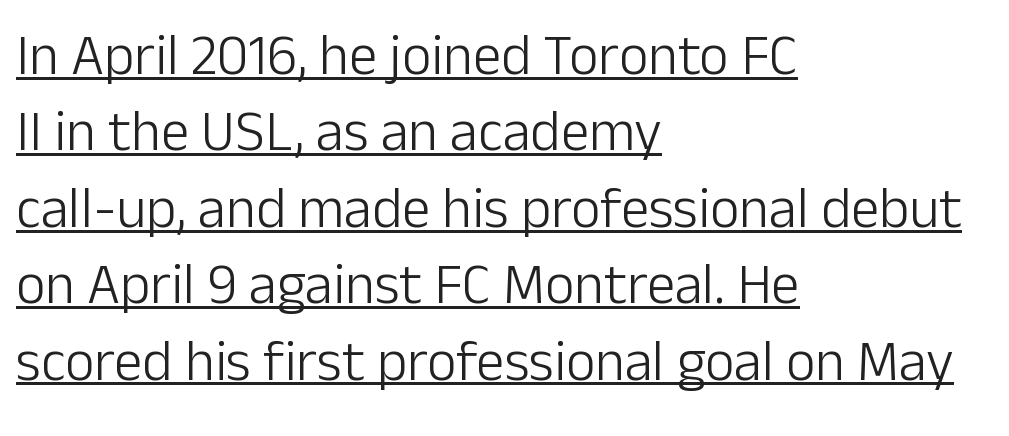
The image shows 57 px light sans-serif type, upright; set left-aligned, normal line spacing (1.34x), normal letter spacing, underlined; low stroke contrast and a medium x-height.
